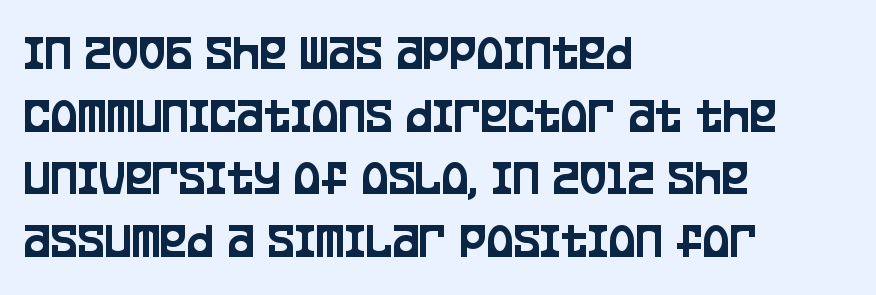
The paragraph shown leans on its left margin. Nobody touched the tracking dial on this one. This is the regular roman posture of the typeface. Spacing verdict: proportional, widths tailored to each character. The text was rendered using a sans face with plain stroke endings. This rendering features lettering with no underline.
